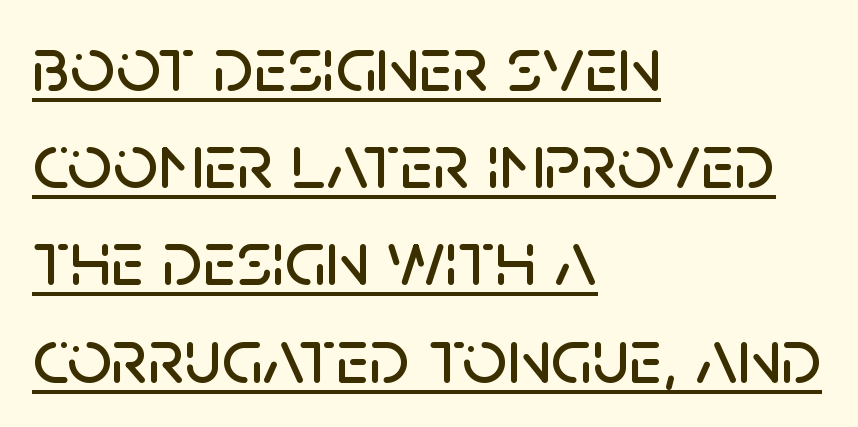
{"serif": "no", "italic": "no", "width": "normal", "stroke_contrast": "low", "x_height": "large", "monospaced": "no", "underline": "yes", "align": "left", "line_spacing_ratio": 1.23, "letter_spacing": "normal", "letter_spacing_em": 0.0, "glyph_px": 79}
